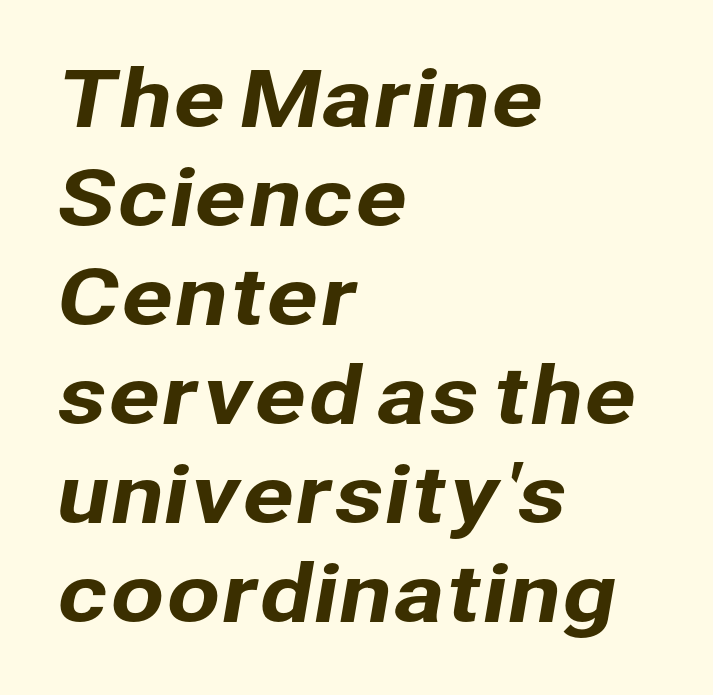
Q: Is the typeface a serif or a sans-serif typeface? A: Sans-serif.
Q: Is the text underlined? A: No.
Q: How is the paragraph aligned? A: Left-aligned.
Q: Is the spacing between letters normal or unusually wide? A: Normal.
Q: Is the spacing between lines tight, normal or loose? A: Normal.
Q: Width (condensed, normal, or wide)? A: Normal.
Q: Stroke contrast? A: Low.
Q: x-height? A: Medium.
Q: Monospaced? A: No.
